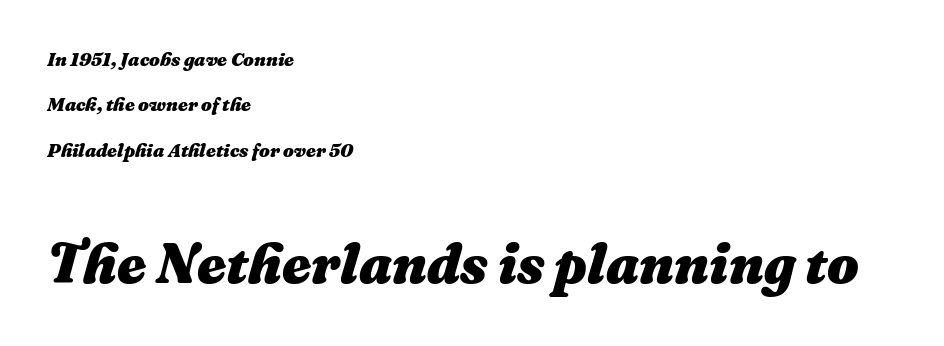
Q: Is the text bold? A: Yes.
Q: Is the text italic (slanted)? A: Yes, it leans right by about 16 degrees.
Q: Is the text underlined? A: No.
Q: How is the paragraph aligned? A: Left-aligned.
Q: Is the spacing between letters normal or unusually wide? A: Normal.
Q: Is the spacing between lines tight, normal or loose? A: Loose.
Q: Which block of text is set in a larger size, the first (top) or the second (bottom)? A: The second (bottom) one.
Q: Width (condensed, normal, or wide)? A: Normal.
Q: Stroke contrast? A: Medium.
Q: x-height? A: Medium.
Q: Monospaced? A: No.
